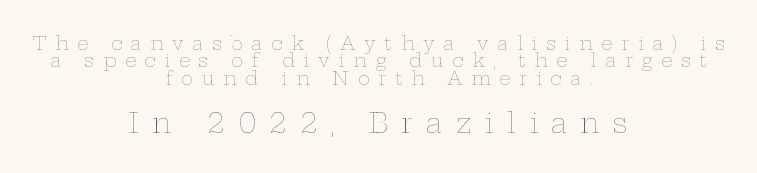
Letter spacing: wide. These two chunks differ in scale, with the bottom chunk taking the larger measure. The lines in this sample share a center point and differ in where they start and stop. Beneath every word, the page is bare. Does the leading feel generous? Not at all — it's pinched.
